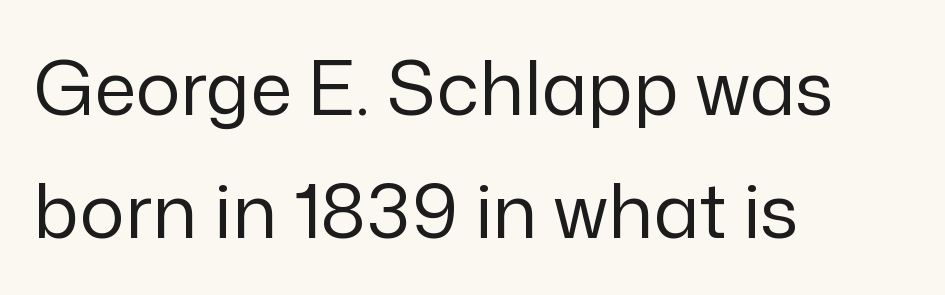
Tracking here is standard; glyphs follow each other at the usual distance. The leading is moderate, giving the passage an even texture. No chunkiness to these letters — they're not bold. Unlike italic type, these characters show no tilt at all. A typesetter would call this proportional, since set widths differ per character.
